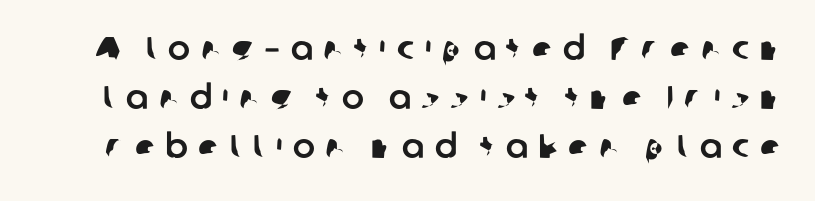
{"serif": "no", "width": "normal", "stroke_contrast": "low", "x_height": "medium", "monospaced": "no", "underline": "no", "line_spacing": "normal", "line_spacing_ratio": 1.49, "letter_spacing": "wide", "letter_spacing_em": 0.32, "glyph_px": 33}
